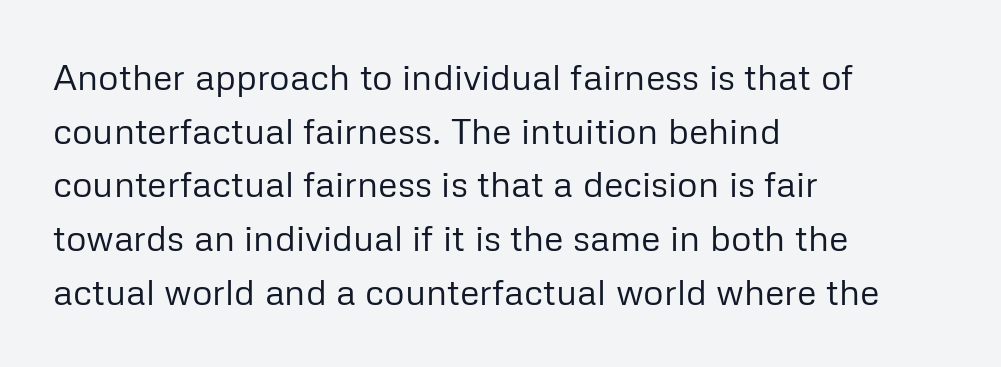
Q: Is the text bold? A: No.
Q: Is the text italic (slanted)? A: No, it is upright.
Q: Is the typeface a serif or a sans-serif typeface? A: Sans-serif.
Q: Is the text underlined? A: No.
Q: How is the paragraph aligned? A: Left-aligned.
Q: Is the spacing between letters normal or unusually wide? A: Normal.
Q: Is the spacing between lines tight, normal or loose? A: Normal.
Q: Width (condensed, normal, or wide)? A: Normal.
Q: Stroke contrast? A: Low.
Q: x-height? A: Medium.
Q: Monospaced? A: No.
